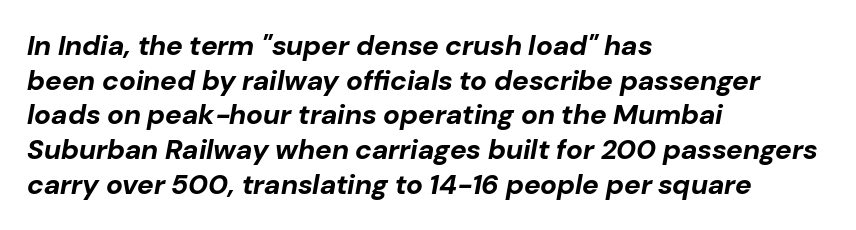
{"italic": "yes", "lean": "right", "slant_degrees": 10, "bold": "yes", "weight": "bold", "width": "normal", "stroke_contrast": "low", "x_height": "medium", "monospaced": "no", "underline": "no", "align": "left", "line_spacing_ratio": 1.24, "letter_spacing": "normal", "letter_spacing_em": 0.0, "glyph_px": 28}
